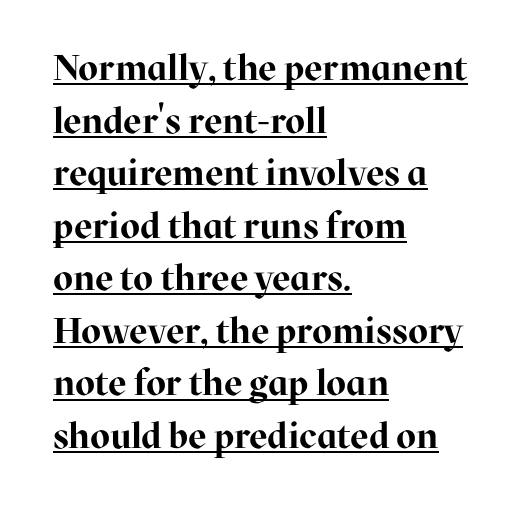
These lines are rendered in a variable-pitch font. These lines are composed in type with serifs. Somebody hit Ctrl+U on this one — the words are underlined. The passage shown is emphatically bold.
